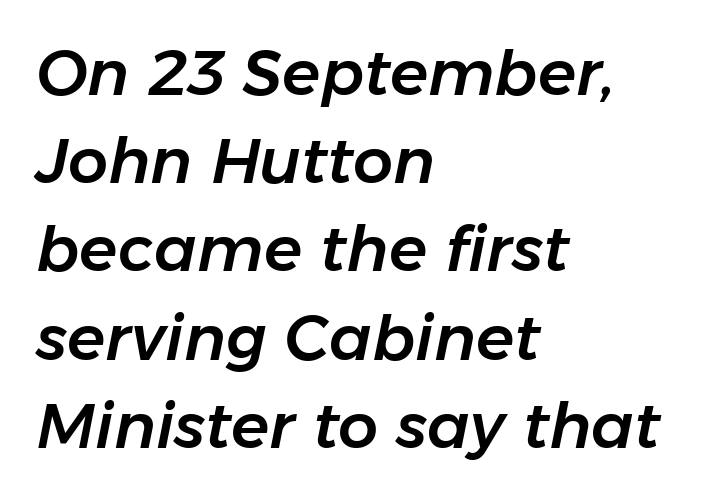
A classic flush-left, rag-right setting is used for this passage. This sample uses an oblique cut, with every glyph tilted off the vertical. How would I describe the line gaps? Plain and ordinary. These lines are rendered in a variable-pitch font. Here the glyphs are tracked normally, forming tight word shapes. Bare-footed words on every line.
